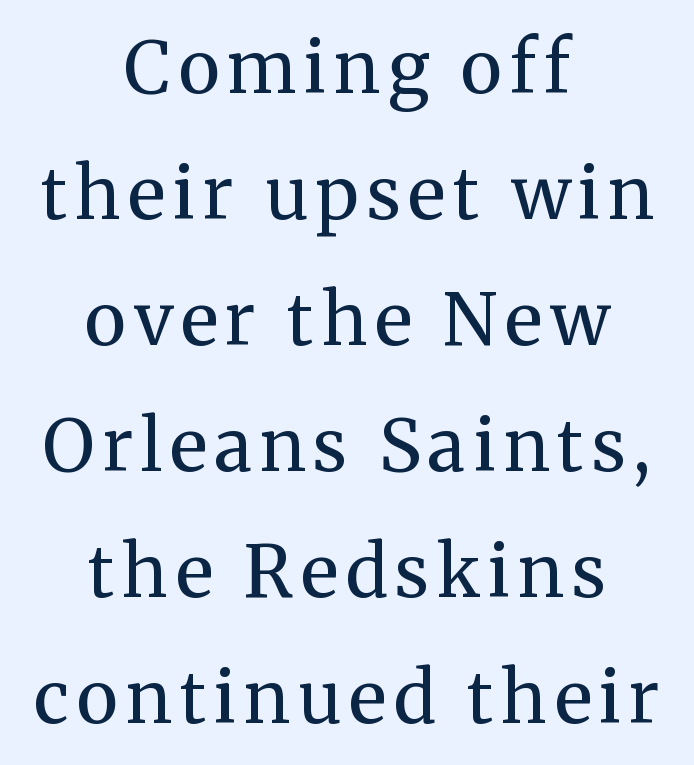
Q: Is the text bold? A: No.
Q: Is the text italic (slanted)? A: No, it is upright.
Q: Is the typeface a serif or a sans-serif typeface? A: Serif.
Q: Is the text underlined? A: No.
Q: How is the paragraph aligned? A: Centered.
Q: Width (condensed, normal, or wide)? A: Normal.
Q: Stroke contrast? A: Medium.
Q: x-height? A: Medium.
Q: Monospaced? A: No.
